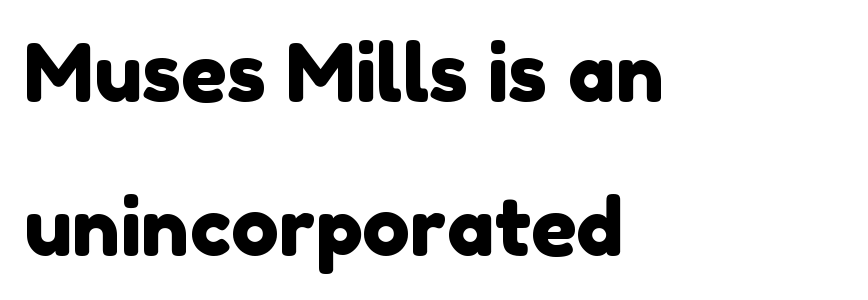
Q: Is the typeface a serif or a sans-serif typeface? A: Sans-serif.
Q: Is the text underlined? A: No.
Q: How is the paragraph aligned? A: Left-aligned.
Q: Is the spacing between letters normal or unusually wide? A: Normal.
Q: Is the spacing between lines tight, normal or loose? A: Loose.
Q: Width (condensed, normal, or wide)? A: Normal.
Q: Stroke contrast? A: Low.
Q: x-height? A: Medium.
Q: Monospaced? A: No.
